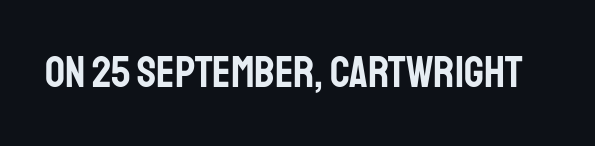
Q: Is the text italic (slanted)? A: No, it is upright.
Q: Is the typeface a serif or a sans-serif typeface? A: Sans-serif.
Q: Is the text underlined? A: No.
Q: Is the spacing between letters normal or unusually wide? A: Normal.
Q: Width (condensed, normal, or wide)? A: Condensed.
Q: Stroke contrast? A: Low.
Q: x-height? A: Large.
Q: Monospaced? A: No.
